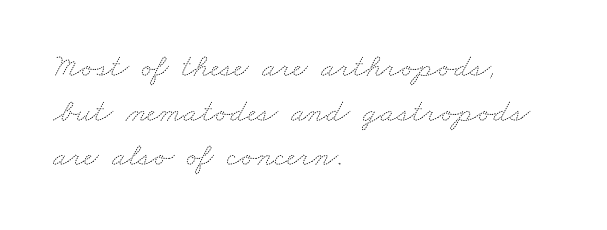
The image shows 33 px thin, wide type; set left-aligned, normal line spacing (1.35x), normal letter spacing, not underlined; medium stroke contrast and a small x-height.
